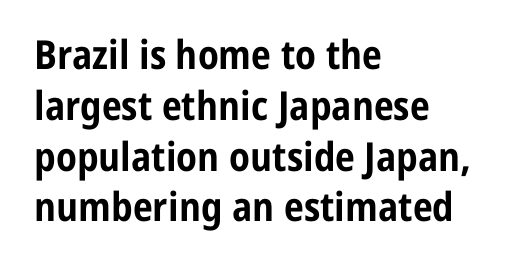
The image shows 40 px bold, condensed sans-serif type, upright; set left-aligned, normal line spacing (1.27x), normal letter spacing, not underlined; low stroke contrast and a medium x-height.
